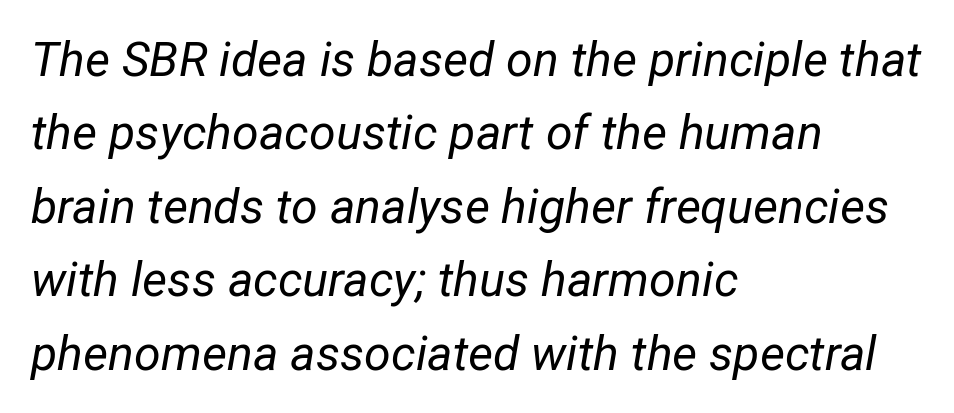
Nothing unusual about the tracking: characters are spaced as the font intends. Posture: slanted. The lines in this sample share a left origin and differ only in where they stop. In terms of leading, this rendering sits right in the middle.
